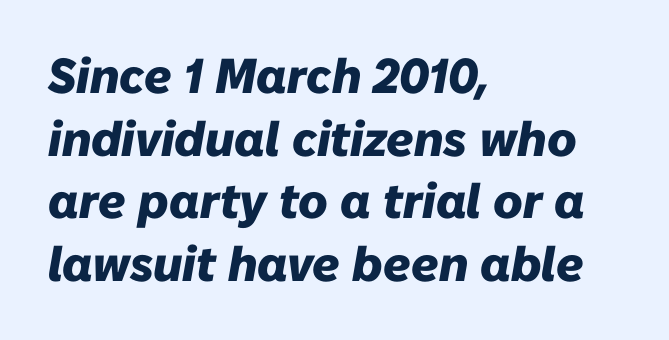
{"italic": "yes", "lean": "right", "slant_degrees": 10, "bold": "yes", "weight": "heavy", "width": "normal", "stroke_contrast": "low", "x_height": "medium", "monospaced": "no", "underline": "no", "align": "left", "line_spacing": "normal", "line_spacing_ratio": 1.28, "letter_spacing": "normal", "letter_spacing_em": 0.0, "glyph_px": 49}
